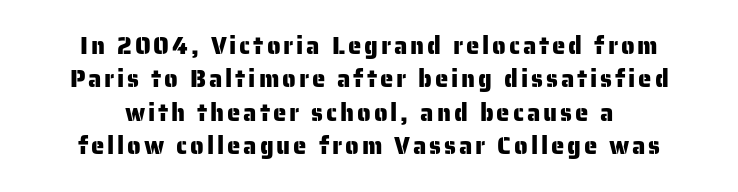
The image shows 24 px text type, upright; set centered, normal line spacing (1.39x), not underlined.
